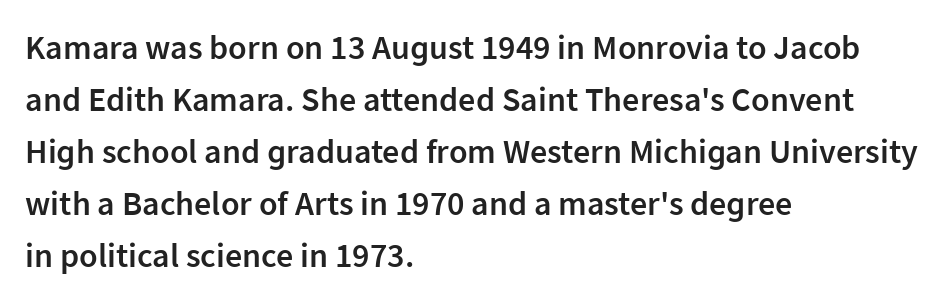
The image shows 34 px semibold sans-serif type, upright; set left-aligned, normal line spacing (1.53x), normal letter spacing, not underlined; low stroke contrast and a medium x-height.
